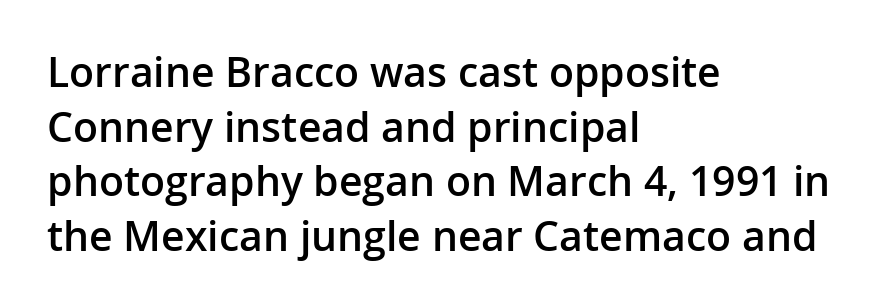
The image shows 41 px semibold sans-serif type, upright; set left-aligned, normal line spacing (1.33x), normal letter spacing, not underlined; low stroke contrast and a medium x-height.
